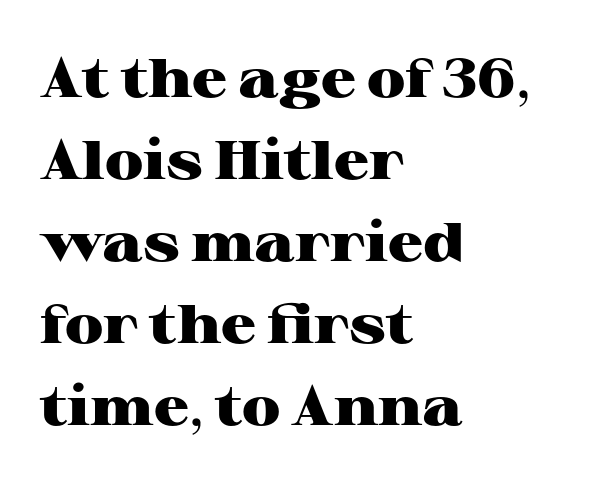
Q: Is the text bold? A: Yes.
Q: Is the text italic (slanted)? A: No, it is upright.
Q: Is the typeface a serif or a sans-serif typeface? A: Serif.
Q: Is the text underlined? A: No.
Q: How is the paragraph aligned? A: Left-aligned.
Q: Is the spacing between letters normal or unusually wide? A: Normal.
Q: Is the spacing between lines tight, normal or loose? A: Normal.
Q: Width (condensed, normal, or wide)? A: Wide.
Q: Stroke contrast? A: High.
Q: x-height? A: Medium.
Q: Monospaced? A: No.
